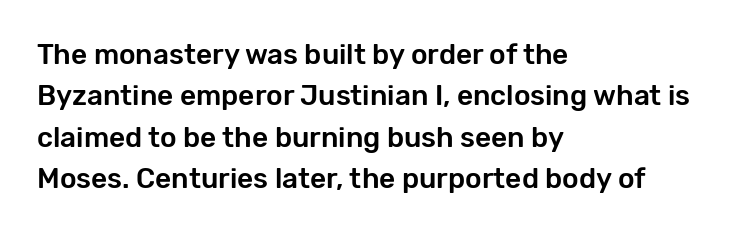
The image shows 28 px sans-serif type, upright; set left-aligned, normal line spacing (1.48x), normal letter spacing, not underlined; low stroke contrast and a medium x-height.
